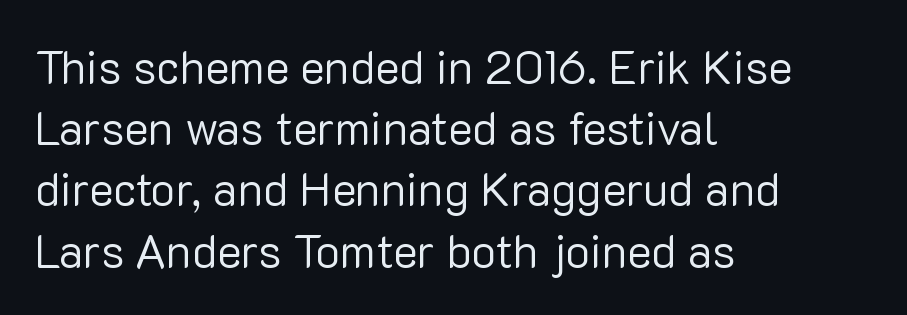
Q: Is the text bold? A: No.
Q: Is the text italic (slanted)? A: No, it is upright.
Q: Is the typeface a serif or a sans-serif typeface? A: Sans-serif.
Q: Is the text underlined? A: No.
Q: How is the paragraph aligned? A: Left-aligned.
Q: Is the spacing between letters normal or unusually wide? A: Normal.
Q: Is the spacing between lines tight, normal or loose? A: Normal.
Q: Width (condensed, normal, or wide)? A: Normal.
Q: Stroke contrast? A: Low.
Q: x-height? A: Medium.
Q: Monospaced? A: No.
